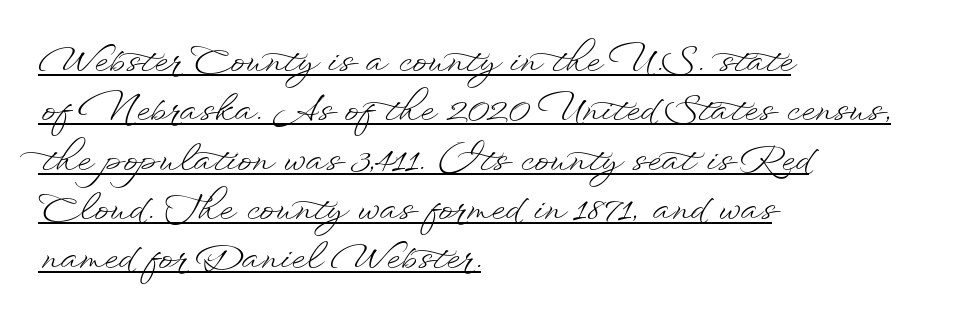
{"bold": "no", "weight": "light", "width": "wide", "stroke_contrast": "low", "x_height": "small", "monospaced": "no", "underline": "yes", "align": "left", "line_spacing": "normal", "line_spacing_ratio": 1.41, "letter_spacing": "normal", "letter_spacing_em": 0.0, "glyph_px": 35}
